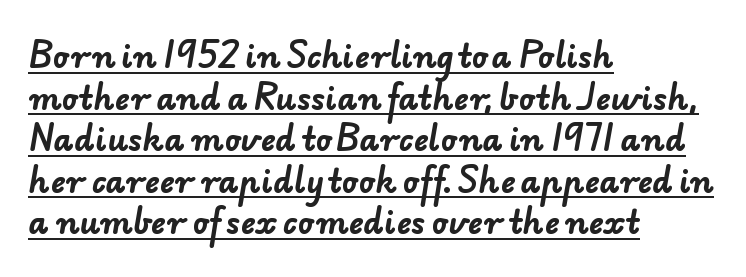
The image shows 31 px bold sans-serif type; set left-aligned, normal line spacing (1.34x), normal letter spacing, underlined; low stroke contrast and a small x-height.
